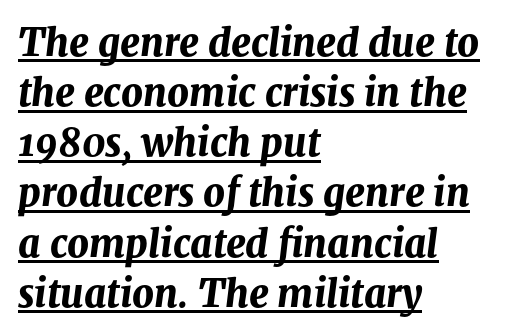
What weight is shown? A full bold with thick strokes. These lines are rendered in a variable-pitch font. One-word summary of the alignment: left. What's the leading like? Ordinary, nothing unusual. Would a proofreader flag this as italicized? Yes.
